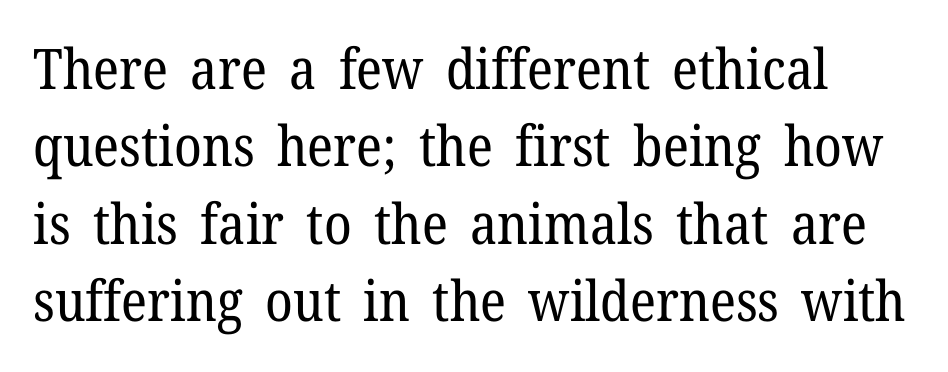
{"serif": "yes", "italic": "no", "bold": "no", "weight": "regular", "width": "normal", "stroke_contrast": "low", "x_height": "medium", "monospaced": "no", "underline": "no", "line_spacing": "normal", "line_spacing_ratio": 1.38, "letter_spacing": "normal", "letter_spacing_em": 0.0, "glyph_px": 56}
